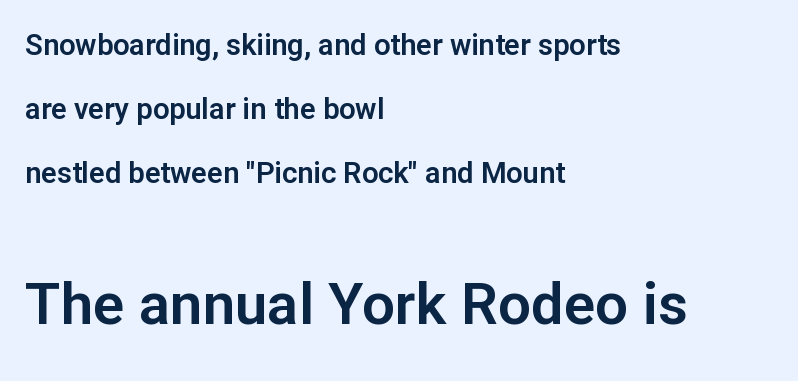
These two chunks differ in scale, with the bottom chunk taking the larger measure. The letters carry no serifs — their stems end cleanly without finishing strokes. These lines keep a tight, regular rhythm from letter to letter. Every stem runs plumb, perpendicular to the baseline. Line starts are locked; line ends wander.
